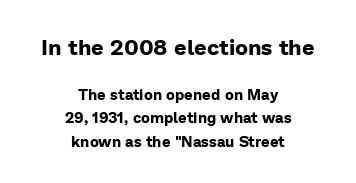
Q: Is the text bold? A: Yes.
Q: Is the text italic (slanted)? A: No, it is upright.
Q: Is the text underlined? A: No.
Q: How is the paragraph aligned? A: Centered.
Q: Is the spacing between letters normal or unusually wide? A: Normal.
Q: Is the spacing between lines tight, normal or loose? A: Normal.
Q: Which block of text is set in a larger size, the first (top) or the second (bottom)? A: The first (top) one.
